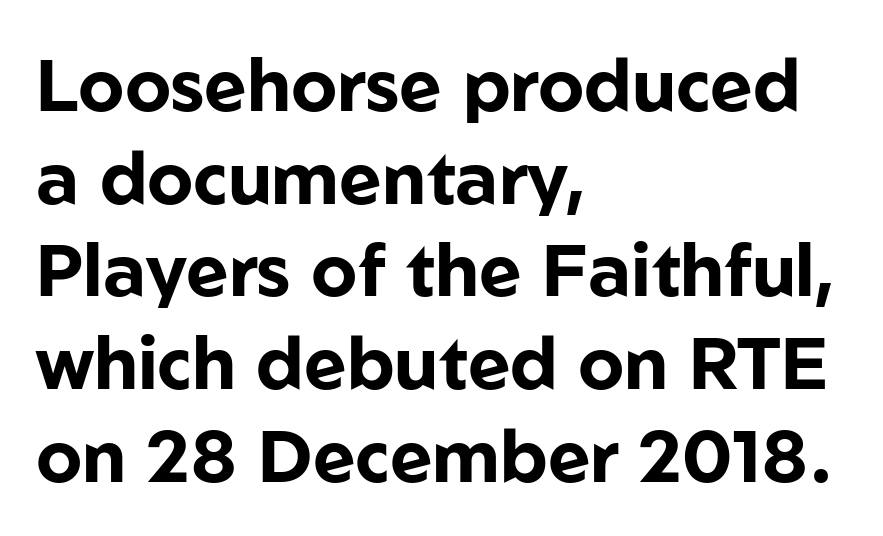
Q: Is the text bold? A: Yes.
Q: Is the text italic (slanted)? A: No, it is upright.
Q: Is the typeface a serif or a sans-serif typeface? A: Sans-serif.
Q: Is the text underlined? A: No.
Q: How is the paragraph aligned? A: Left-aligned.
Q: Is the spacing between letters normal or unusually wide? A: Normal.
Q: Is the spacing between lines tight, normal or loose? A: Normal.
Q: Width (condensed, normal, or wide)? A: Normal.
Q: Stroke contrast? A: Low.
Q: x-height? A: Medium.
Q: Monospaced? A: No.
